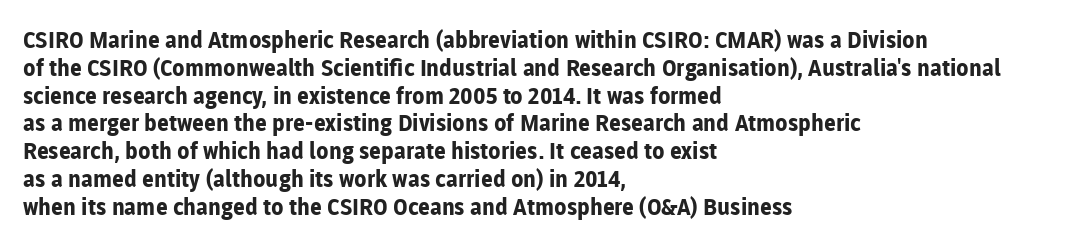
Q: Is the text bold? A: Yes.
Q: Is the text italic (slanted)? A: No, it is upright.
Q: Is the text underlined? A: No.
Q: How is the paragraph aligned? A: Left-aligned.
Q: Is the spacing between letters normal or unusually wide? A: Normal.
